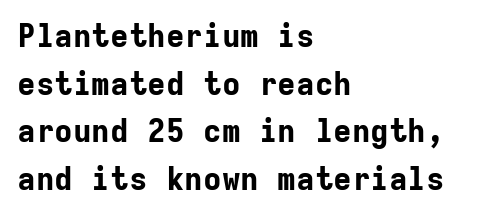
Q: Is the text bold? A: Yes.
Q: Is the text italic (slanted)? A: No, it is upright.
Q: Is the typeface a serif or a sans-serif typeface? A: Sans-serif.
Q: Is the text underlined? A: No.
Q: How is the paragraph aligned? A: Left-aligned.
Q: Is the spacing between letters normal or unusually wide? A: Normal.
Q: Is the spacing between lines tight, normal or loose? A: Normal.
Q: Width (condensed, normal, or wide)? A: Normal.
Q: Stroke contrast? A: Low.
Q: x-height? A: Medium.
Q: Monospaced? A: Yes.
